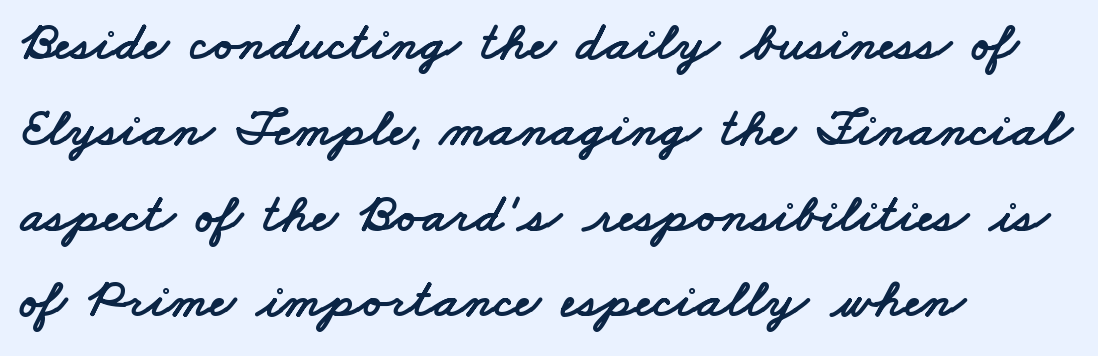
Q: Is the typeface a serif or a sans-serif typeface? A: Sans-serif.
Q: Is the text underlined? A: No.
Q: How is the paragraph aligned? A: Left-aligned.
Q: Is the spacing between letters normal or unusually wide? A: Normal.
Q: Is the spacing between lines tight, normal or loose? A: Normal.
Q: Width (condensed, normal, or wide)? A: Wide.
Q: Stroke contrast? A: Low.
Q: x-height? A: Small.
Q: Monospaced? A: No.
